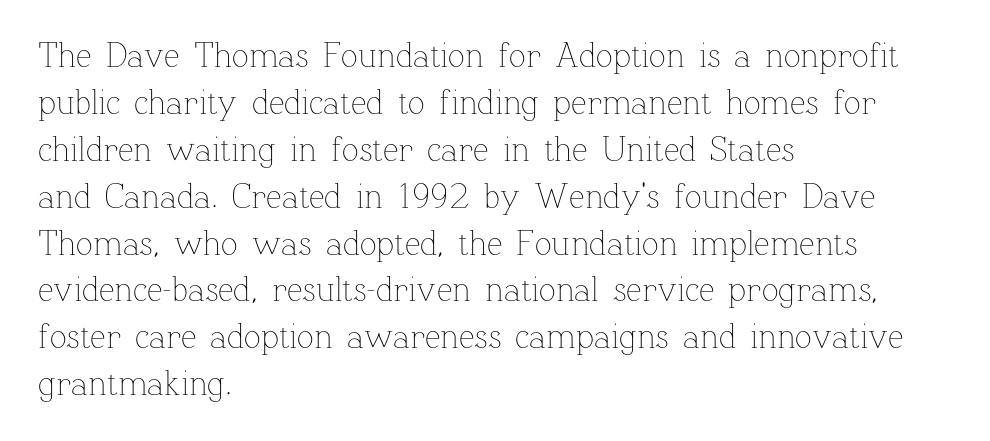
Q: Is the text bold? A: No.
Q: Is the text italic (slanted)? A: No, it is upright.
Q: Is the text underlined? A: No.
Q: How is the paragraph aligned? A: Left-aligned.
Q: Is the spacing between letters normal or unusually wide? A: Normal.
Q: Is the spacing between lines tight, normal or loose? A: Normal.
Q: Width (condensed, normal, or wide)? A: Normal.
Q: Stroke contrast? A: Low.
Q: x-height? A: Medium.
Q: Monospaced? A: No.
